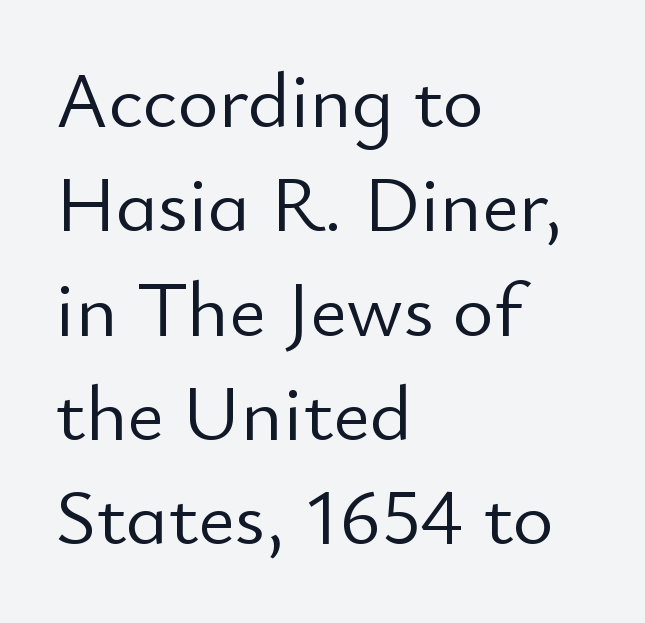
Vertical stems look standard width or narrower in stroke. The text was rendered using a sans face with plain stroke endings. The words here are not underlined. Regular leading. Observe the ordinary spacing: letters are neighbours, not strangers. The rendering anchors every line to the left-hand side.
